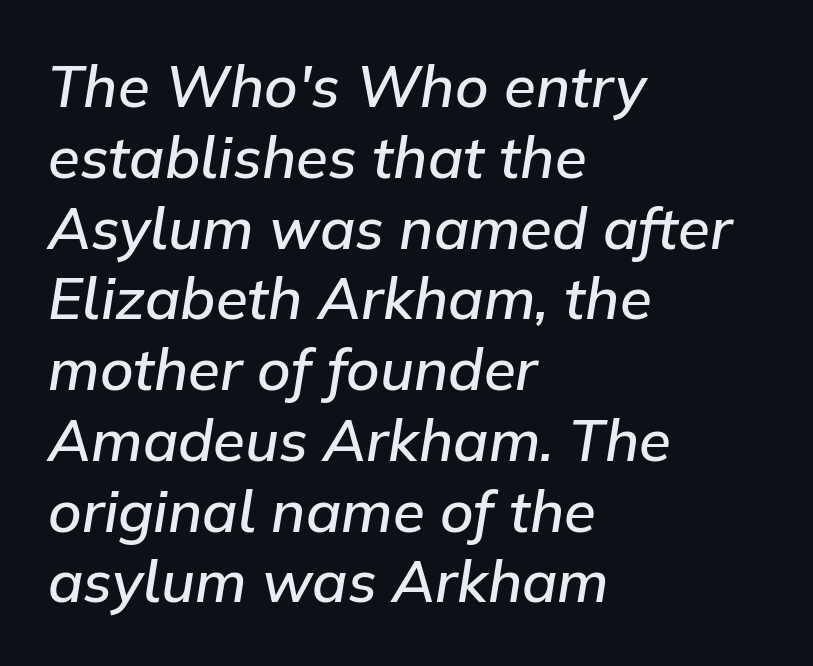
{"italic": "yes", "lean": "right", "slant_degrees": 9, "bold": "semi", "weight": "semibold", "width": "normal", "stroke_contrast": "low", "x_height": "medium", "monospaced": "no", "underline": "no", "align": "left", "line_spacing_ratio": 1.22, "letter_spacing": "normal", "letter_spacing_em": 0.0, "glyph_px": 58}
